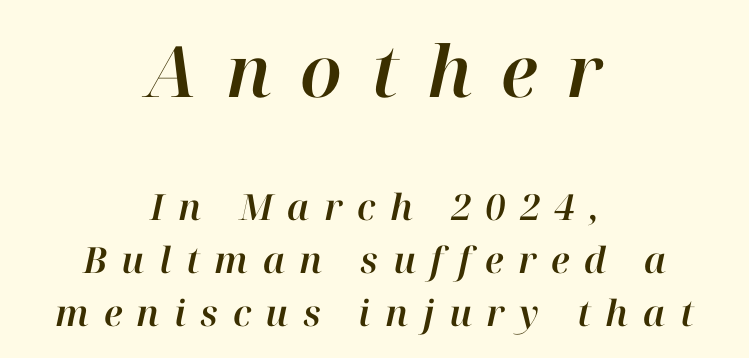
The rendering uses natural spacing where letterforms have individual widths. Is the letter spacing exaggerated? Yes — the characters are pushed far apart. Notice how descenders clear the ascenders below comfortably — that's standard leading. The letters are slanted; this is an italic face.
